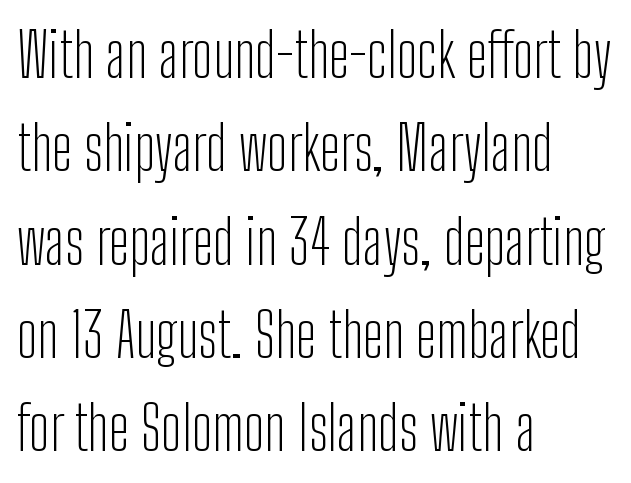
{"serif": "no", "italic": "no", "bold": "no", "weight": "light", "width": "condensed", "stroke_contrast": "low", "x_height": "medium", "monospaced": "no", "underline": "no", "align": "left", "line_spacing": "normal", "line_spacing_ratio": 1.53, "letter_spacing": "normal", "letter_spacing_em": 0.0, "glyph_px": 61}
